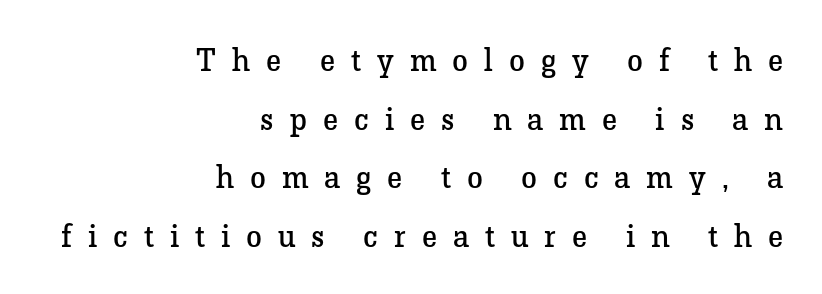
{"serif": "yes", "italic": "no", "bold": "no", "weight": "regular", "width": "normal", "stroke_contrast": "low", "x_height": "medium", "monospaced": "no", "underline": "no", "align": "right", "line_spacing_ratio": 1.83, "letter_spacing": "wide", "letter_spacing_em": 0.5, "glyph_px": 32}
